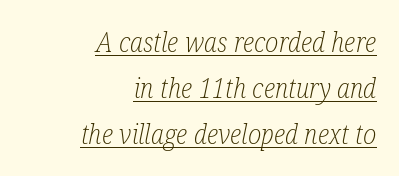
Q: Is the text bold? A: No.
Q: Is the text italic (slanted)? A: Yes, it leans right by about 12 degrees.
Q: Is the text underlined? A: Yes.
Q: How is the paragraph aligned? A: Right-aligned.
Q: Is the spacing between letters normal or unusually wide? A: Normal.
